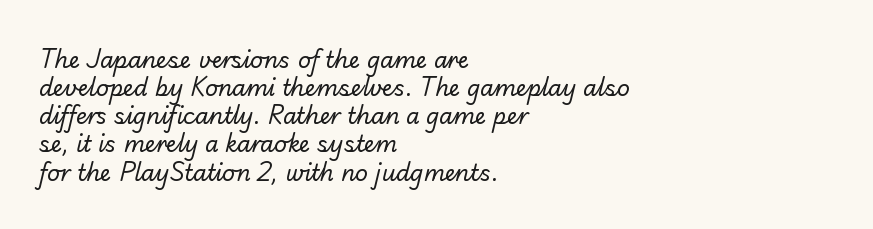
The image shows 22 px text type; set left-aligned, normal line spacing (1.28x), normal letter spacing, not underlined.
